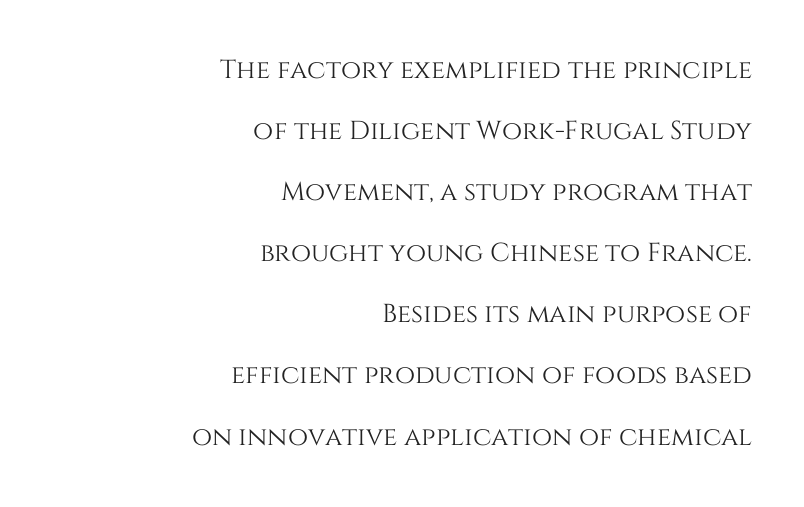
{"italic": "no", "underline": "no", "align": "right", "line_spacing": "loose", "line_spacing_ratio": 2.35, "letter_spacing": "normal", "letter_spacing_em": 0.0, "glyph_px": 26}
